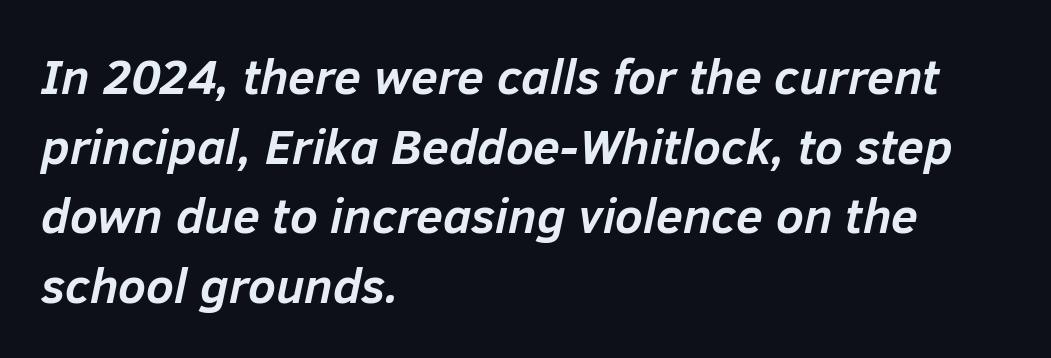
Q: Is the text bold? A: Yes.
Q: Is the text italic (slanted)? A: Yes, it leans right by about 12 degrees.
Q: Is the text underlined? A: No.
Q: How is the paragraph aligned? A: Left-aligned.
Q: Is the spacing between letters normal or unusually wide? A: Normal.
Q: Is the spacing between lines tight, normal or loose? A: Normal.
Q: Width (condensed, normal, or wide)? A: Normal.
Q: Stroke contrast? A: Low.
Q: x-height? A: Medium.
Q: Monospaced? A: No.
